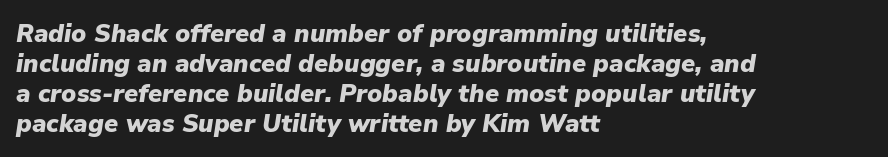
One-word summary of the alignment: left. Quick note: underline off. The lettering tilts uniformly, giving the passage an italic look. Heavy-handed strokes throughout: this text is bold.
